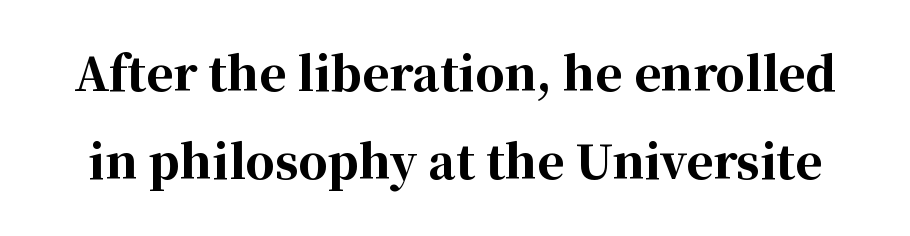
{"serif": "yes", "italic": "no", "bold": "yes", "weight": "bold", "width": "normal", "stroke_contrast": "high", "x_height": "medium", "monospaced": "no", "underline": "no", "line_spacing": "loose", "line_spacing_ratio": 1.92, "letter_spacing": "normal", "letter_spacing_em": 0.0, "glyph_px": 46}
